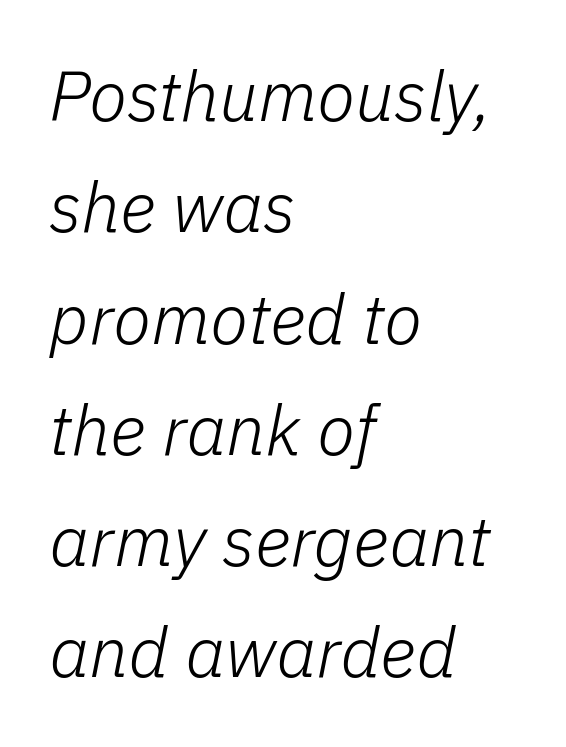
Q: Is the text bold? A: No.
Q: Is the text italic (slanted)? A: Yes, it leans right by about 11 degrees.
Q: Is the text underlined? A: No.
Q: How is the paragraph aligned? A: Left-aligned.
Q: Is the spacing between letters normal or unusually wide? A: Normal.
Q: Is the spacing between lines tight, normal or loose? A: Normal.
Q: Width (condensed, normal, or wide)? A: Normal.
Q: Stroke contrast? A: Low.
Q: x-height? A: Medium.
Q: Monospaced? A: No.
